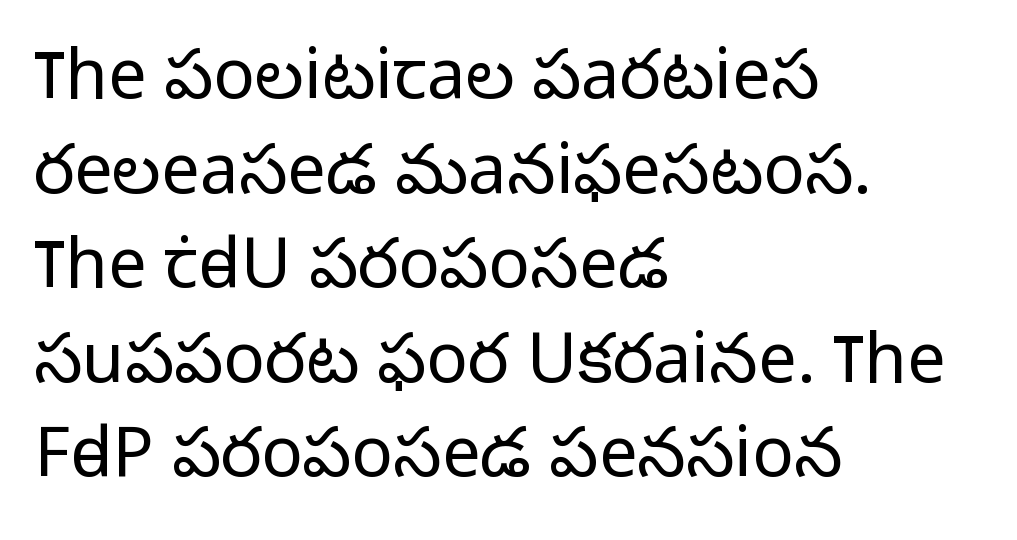
The image shows 69 px light sans-serif type, upright; set left-aligned, normal line spacing (1.37x), normal letter spacing, not underlined; low stroke contrast and a medium x-height.
